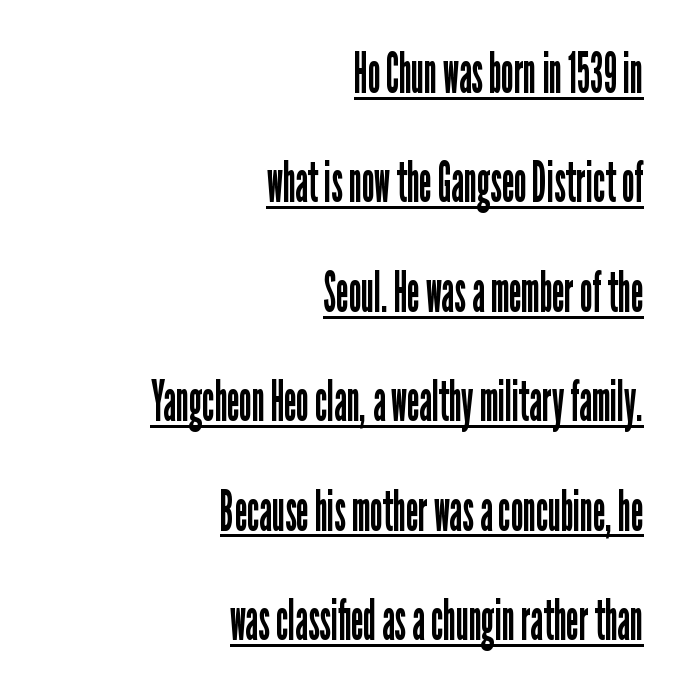
Emphasis is given by a line drawn under the lettering. One-word summary of the alignment: right. Varying glyph widths throughout — classic text-font behaviour. The lines are spread far apart with generous leading. Caption: standard tracking, unaltered.
